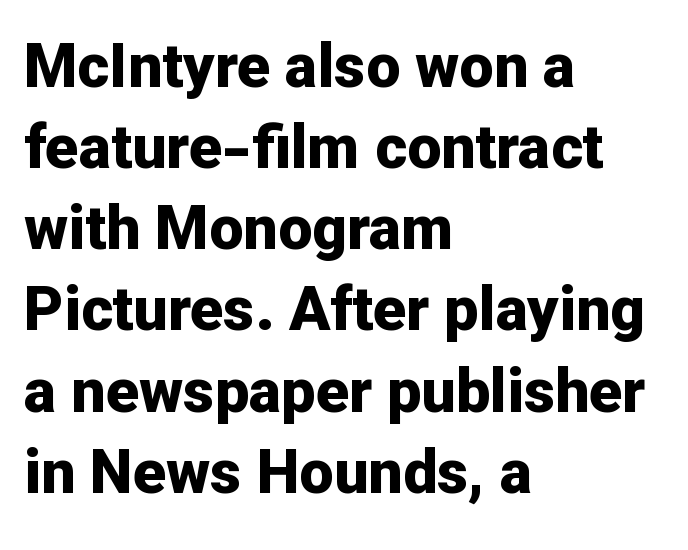
Letters rest on an invisible, unmarked baseline. Here the designer chose a conventional face with non-uniform glyph widths. Alignment: flush left. The sample has been set heavy, in full bold. Serif or sans? Sans — the stroke terminals are bare. Vertical spacing — default.
